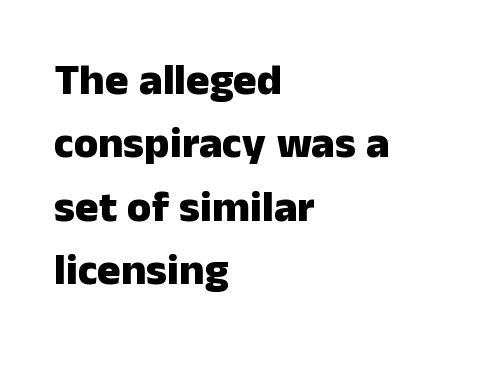
The image shows 44 px heavy sans-serif type, upright; set left-aligned, normal line spacing (1.44x), normal letter spacing, not underlined; low stroke contrast and a medium x-height.
